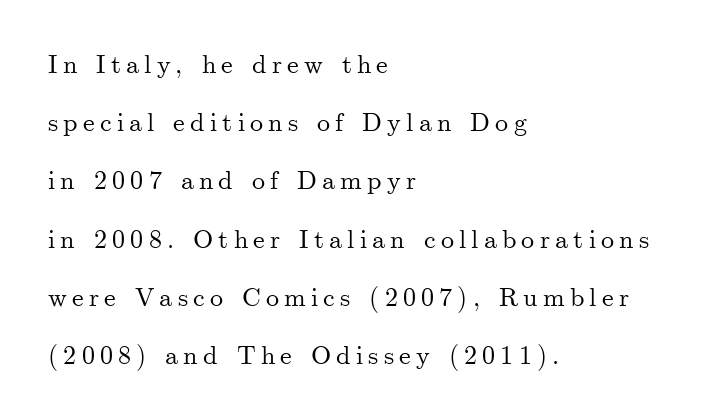
{"italic": "no", "underline": "no", "align": "left", "line_spacing": "loose", "line_spacing_ratio": 2.24, "letter_spacing": "wide", "letter_spacing_em": 0.2, "glyph_px": 26}
